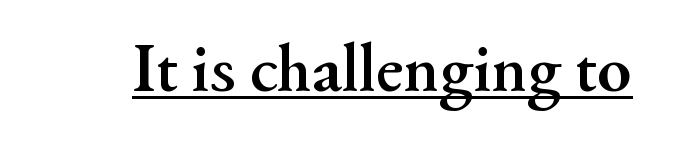
Is the type bold? Yes — the strokes are clearly thick and heavy. In terms of letterspacing, this is plain default setting. Type style note: has serifs. You can see a thin bar hugging the bottom of the glyphs.
